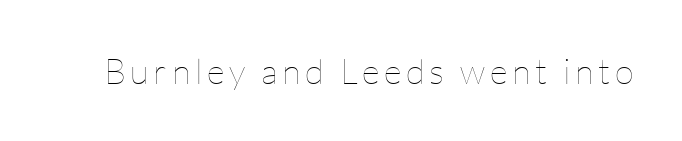
The font is comparable to plain body text, perhaps lighter. A clean baseline with only descenders dipping below it. Is this a fixed-width face? No — the glyphs have proportional, varying widths. A typesetter would mark this as roman, not italic.
